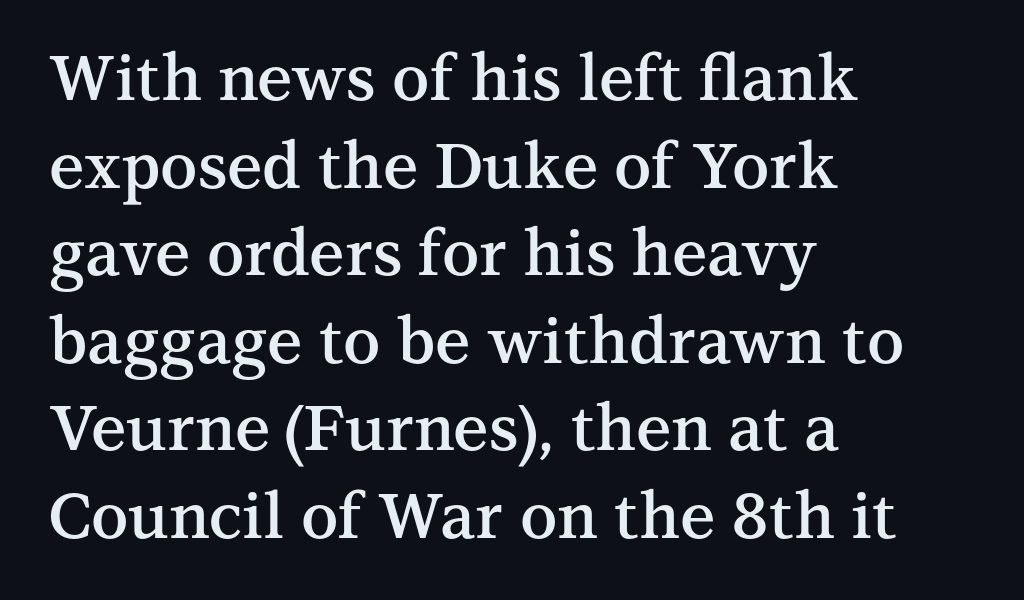
Q: Is the text bold? A: Semi-bold.
Q: Is the text italic (slanted)? A: No, it is upright.
Q: Is the typeface a serif or a sans-serif typeface? A: Serif.
Q: Is the text underlined? A: No.
Q: How is the paragraph aligned? A: Left-aligned.
Q: Is the spacing between letters normal or unusually wide? A: Normal.
Q: Is the spacing between lines tight, normal or loose? A: Normal.
Q: Width (condensed, normal, or wide)? A: Normal.
Q: Stroke contrast? A: Medium.
Q: x-height? A: Medium.
Q: Monospaced? A: No.
